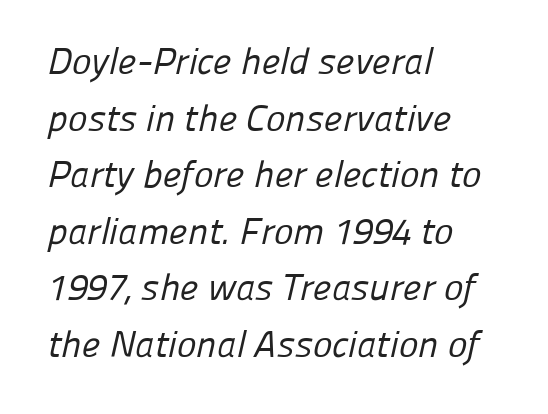
The strokes carry an ordinary text weight at most. The paragraph shown leans on its left margin. How would I describe the line gaps? Plain and ordinary. Only glyphs here, with clear space below each row. Short note: letters normally spaced.
